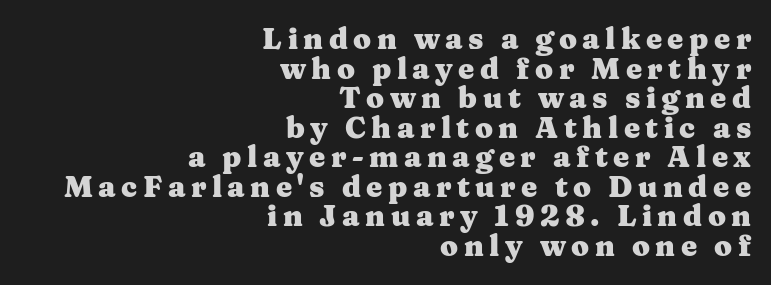
The passage shown is emphatically bold. This sample has the flowing, uneven cadence of proportional lettering. The glyphs are unaccompanied by any horizontal stroke below them. Interline gaps are noticeably narrow in this sample. Line ends are locked; line starts wander. Classification — serif.
